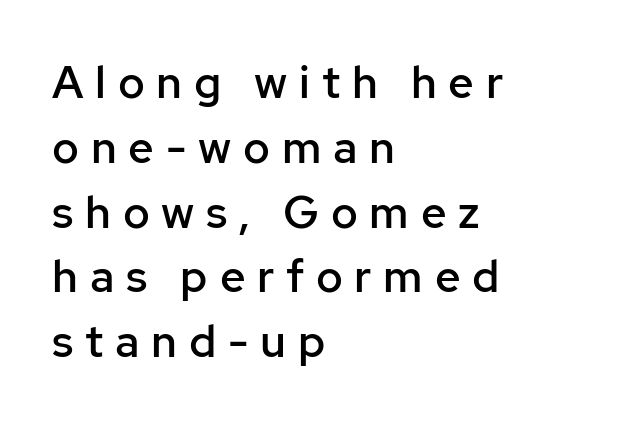
Q: Is the text bold? A: Semi-bold.
Q: Is the text italic (slanted)? A: No, it is upright.
Q: Is the typeface a serif or a sans-serif typeface? A: Sans-serif.
Q: Is the text underlined? A: No.
Q: How is the paragraph aligned? A: Left-aligned.
Q: Is the spacing between letters normal or unusually wide? A: Unusually wide.
Q: Is the spacing between lines tight, normal or loose? A: Normal.
Q: Width (condensed, normal, or wide)? A: Normal.
Q: Stroke contrast? A: Low.
Q: x-height? A: Medium.
Q: Monospaced? A: No.
